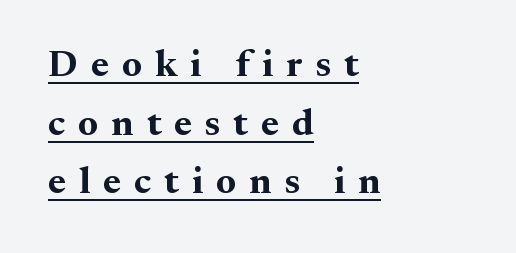
Q: Is the text bold? A: Yes.
Q: Is the text italic (slanted)? A: No, it is upright.
Q: Is the typeface a serif or a sans-serif typeface? A: Serif.
Q: Is the text underlined? A: Yes.
Q: How is the paragraph aligned? A: Left-aligned.
Q: Is the spacing between letters normal or unusually wide? A: Unusually wide.
Q: Is the spacing between lines tight, normal or loose? A: Normal.
Q: Width (condensed, normal, or wide)? A: Normal.
Q: Stroke contrast? A: Medium.
Q: x-height? A: Small.
Q: Monospaced? A: No.
